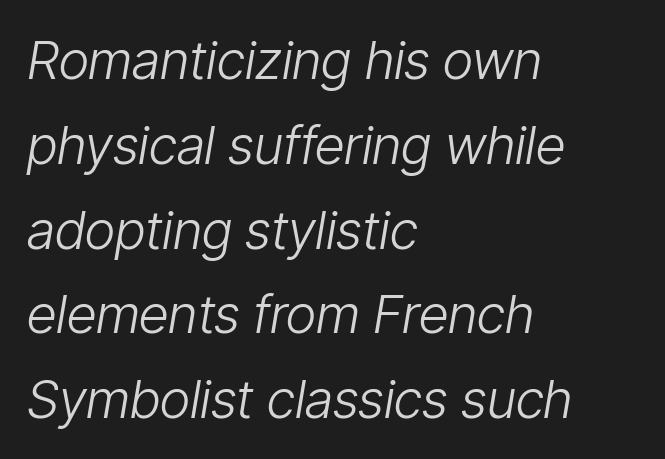
The image shows 53 px light, condensed type, italic (leaning right); set left-aligned, normal line spacing (1.6x), normal letter spacing, not underlined; low stroke contrast and a medium x-height.
